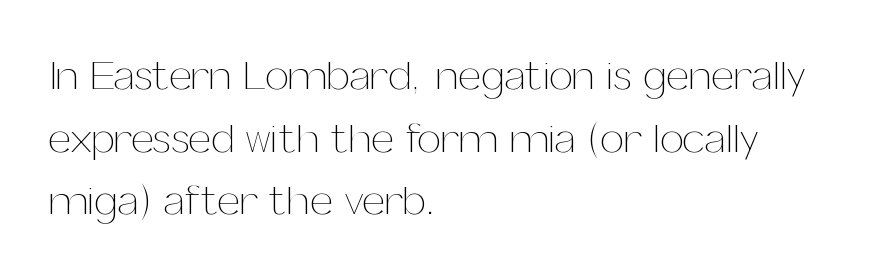
{"italic": "no", "bold": "no", "weight": "thin", "width": "normal", "stroke_contrast": "medium", "x_height": "medium", "monospaced": "no", "underline": "no", "align": "left", "line_spacing": "normal", "line_spacing_ratio": 1.49, "letter_spacing": "normal", "letter_spacing_em": 0.0, "glyph_px": 42}
